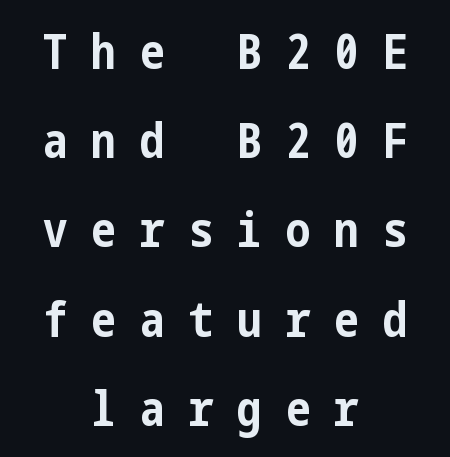
Bare-footed words on every line. This sample is center-justified, so both line endings float freely. Each glyph is drawn with heavy, bold strokes. Honestly, the letter spacing is so wide it's the main thing you notice. This is the regular roman posture of the typeface. Observe the absence of serifs on each vertical stroke in this sample.
